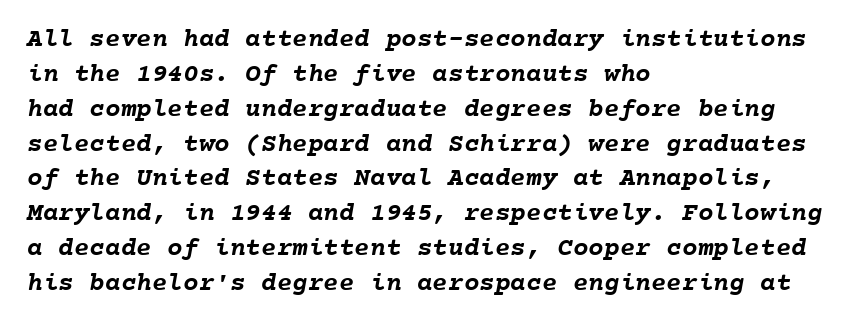
Honestly, there is no underline to notice here at all. Every letter is thick-stroked: bold, no question. Horizontal bands of white between lines are of average thickness. The typesetter chose a ragged-right arrangement here. Honestly, the letter spacing is just normal — you wouldn't notice it.
